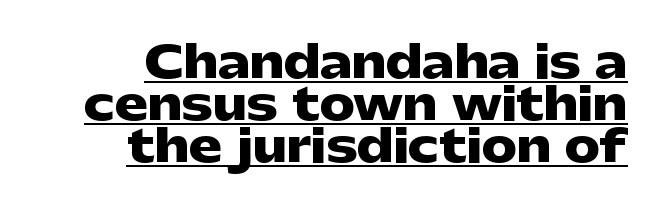
The line texture is even and compact thanks to regular tracking. The lettering holds an erect, upright posture throughout. Varying glyph widths throughout — classic text-font behaviour. To sum up the face: it is a sans, with no serifs.
